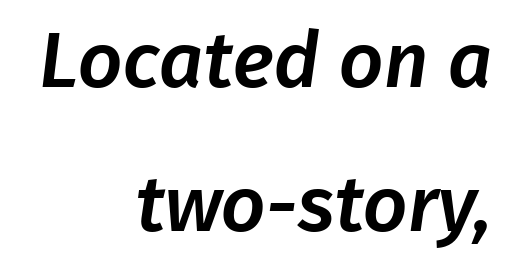
Here the designer chose a conventional face with non-uniform glyph widths. Each row of text sits above clean, open space. The letters sit at their default tracking, neither squeezed nor spread. The compositor pushed each line to the right boundary.
